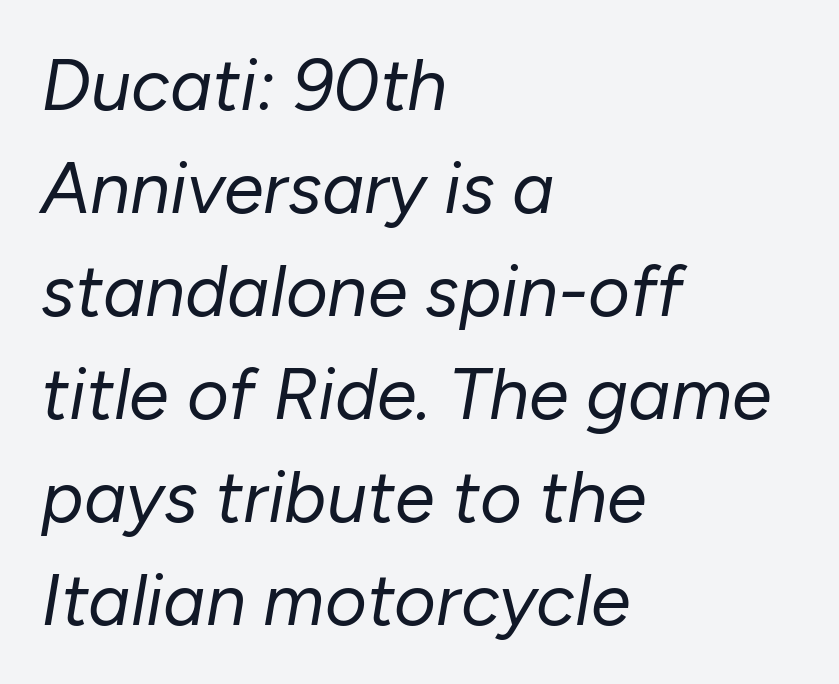
Casual observation: everything's shoved over to the left. If you drew a line through each stem, it would be angled. Observe the ordinary spacing: letters are neighbours, not strangers. Here the designer chose a conventional face with non-uniform glyph widths. The designer left line spacing at the default.
